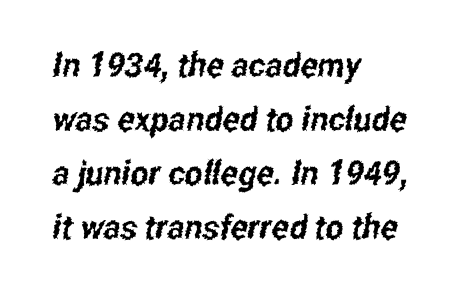
The tracking reads as untouched default to a designer's eye. The compositor pushed each line to the left boundary. Do the characters align in a grid? No, the font is proportional. In terms of leading, this rendering sits right in the middle. Nobody drew a line under any word here. Are there feet on the stems? There aren't — it's a sans.
